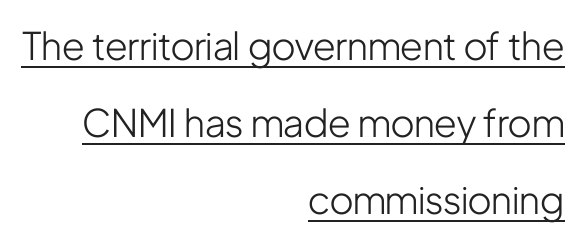
{"serif": "no", "italic": "no", "bold": "no", "weight": "light", "width": "condensed", "stroke_contrast": "low", "x_height": "medium", "monospaced": "no", "underline": "yes", "align": "right", "line_spacing": "loose", "line_spacing_ratio": 2.02, "letter_spacing": "normal", "letter_spacing_em": 0.0, "glyph_px": 38}
